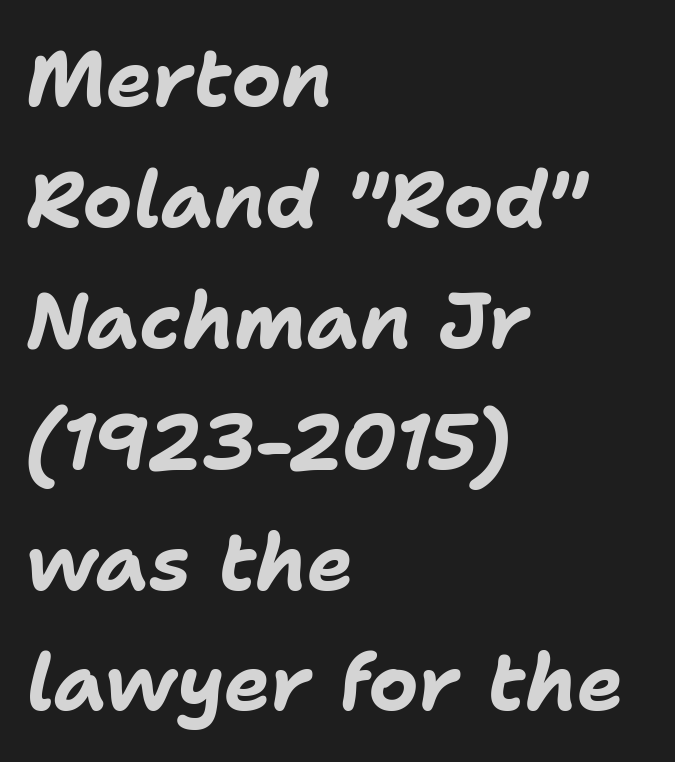
{"italic": "yes", "lean": "right", "slant_degrees": 11, "bold": "yes", "weight": "bold", "width": "normal", "stroke_contrast": "low", "x_height": "medium", "monospaced": "no", "underline": "no", "align": "left", "line_spacing": "normal", "line_spacing_ratio": 1.55, "letter_spacing": "normal", "letter_spacing_em": 0.0, "glyph_px": 78}
